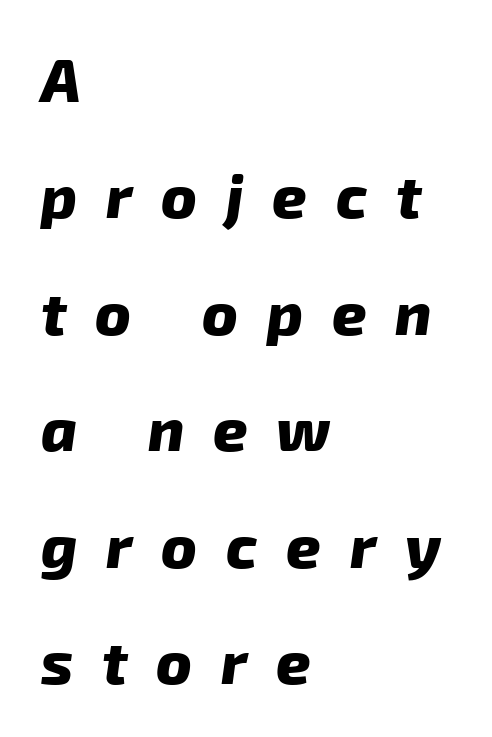
Words float on clear page, feet unadorned. Serif or sans? Sans — the stroke terminals are bare. Strong, thick strokes mark this as bold type. A typesetter would call this proportional, since set widths differ per character.
